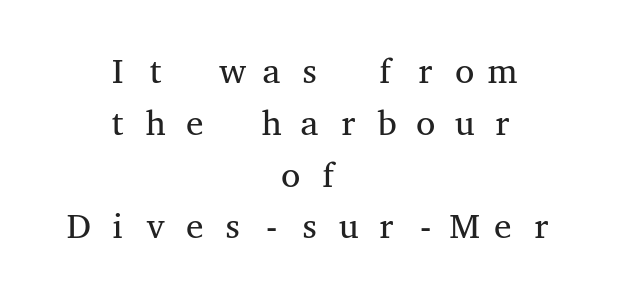
Q: Is the text bold? A: No.
Q: Is the text italic (slanted)? A: No, it is upright.
Q: Is the typeface a serif or a sans-serif typeface? A: Serif.
Q: Is the text underlined? A: No.
Q: How is the paragraph aligned? A: Centered.
Q: Is the spacing between letters normal or unusually wide? A: Unusually wide.
Q: Is the spacing between lines tight, normal or loose? A: Normal.
Q: Width (condensed, normal, or wide)? A: Wide.
Q: Stroke contrast? A: Medium.
Q: x-height? A: Medium.
Q: Monospaced? A: Yes.
